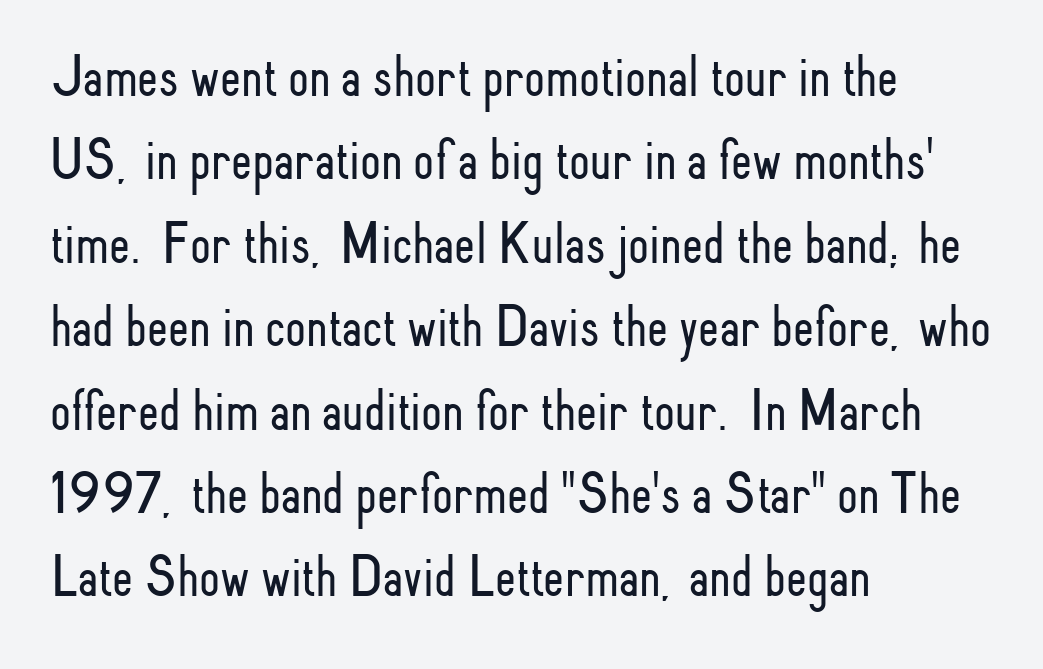
{"serif": "no", "italic": "no", "bold": "no", "weight": "light", "width": "condensed", "stroke_contrast": "low", "x_height": "small", "monospaced": "no", "underline": "no", "align": "left", "line_spacing": "normal", "line_spacing_ratio": 1.39, "letter_spacing": "normal", "letter_spacing_em": 0.0, "glyph_px": 60}
